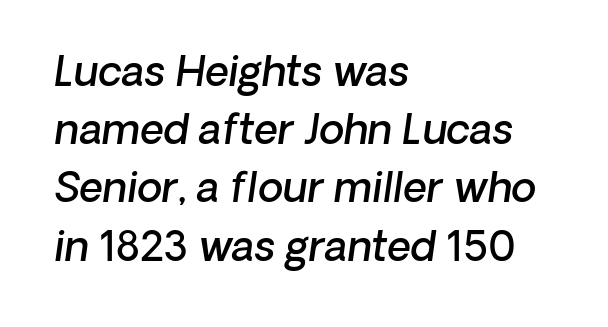
Q: Is the text bold? A: Semi-bold.
Q: Is the text italic (slanted)? A: Yes, it leans right by about 8 degrees.
Q: Is the text underlined? A: No.
Q: How is the paragraph aligned? A: Left-aligned.
Q: Is the spacing between letters normal or unusually wide? A: Normal.
Q: Is the spacing between lines tight, normal or loose? A: Normal.
Q: Width (condensed, normal, or wide)? A: Normal.
Q: Stroke contrast? A: Low.
Q: x-height? A: Medium.
Q: Monospaced? A: No.
